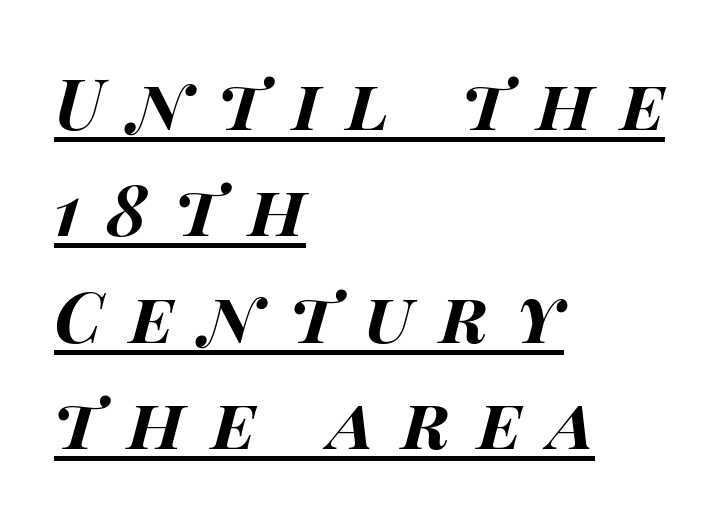
Q: Is the text bold? A: Yes.
Q: Is the text italic (slanted)? A: Yes, it leans right by about 15 degrees.
Q: Is the text underlined? A: Yes.
Q: How is the paragraph aligned? A: Left-aligned.
Q: Is the spacing between letters normal or unusually wide? A: Unusually wide.
Q: Is the spacing between lines tight, normal or loose? A: Normal.
Q: Width (condensed, normal, or wide)? A: Wide.
Q: Stroke contrast? A: High.
Q: x-height? A: Large.
Q: Monospaced? A: No.
